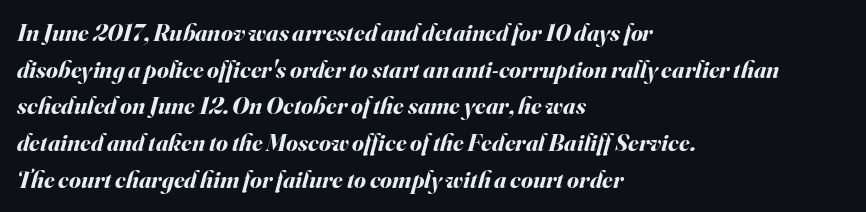
Q: Is the text bold? A: Yes.
Q: Is the text italic (slanted)? A: Yes, it leans right by about 16 degrees.
Q: Is the text underlined? A: No.
Q: How is the paragraph aligned? A: Left-aligned.
Q: Is the spacing between letters normal or unusually wide? A: Normal.
Q: Is the spacing between lines tight, normal or loose? A: Normal.
